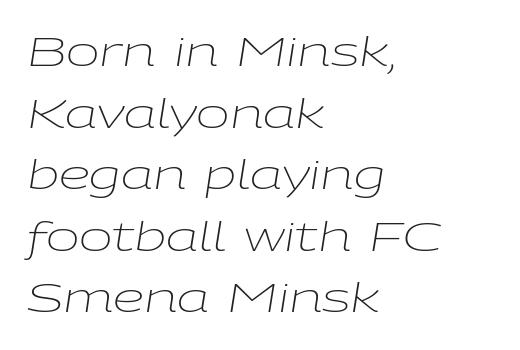
The line-height multiplier appears to be the usual default. Layout note: lines flush left. Posture: slanted. There is no visible air inserted between adjacent glyphs. Check under the words: just untouched page.
